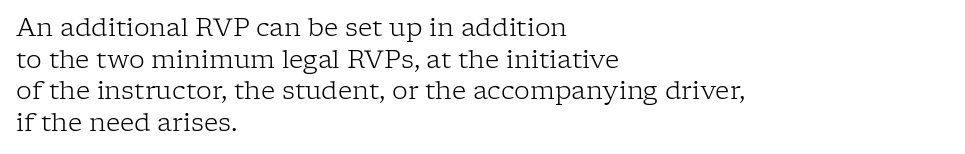
The characters are drawn with everyday or finer stroke widths. The string is rendered with underlining switched off. Leading matches the norm, producing a regular column. This sample uses plain, unmodified letter spacing.
